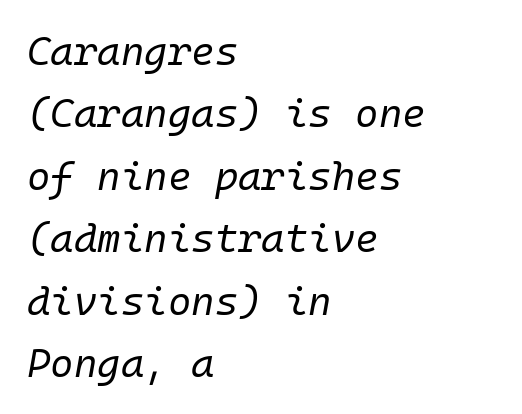
Line spacing here is normal. These lines are set flush left with a ragged right edge. Caption: standard tracking, unaltered. No chunkiness to these letters — they're not bold. Rule under the text: the space is simply empty. An italicized treatment has been applied to the whole sample.
